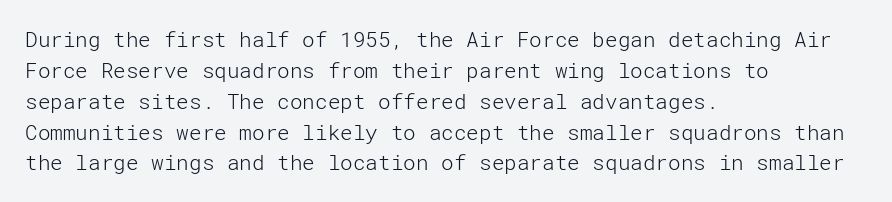
{"italic": "no", "bold": "no", "underline": "no", "align": "left", "line_spacing": "normal", "line_spacing_ratio": 1.47, "letter_spacing": "normal", "letter_spacing_em": 0.0, "glyph_px": 21}
